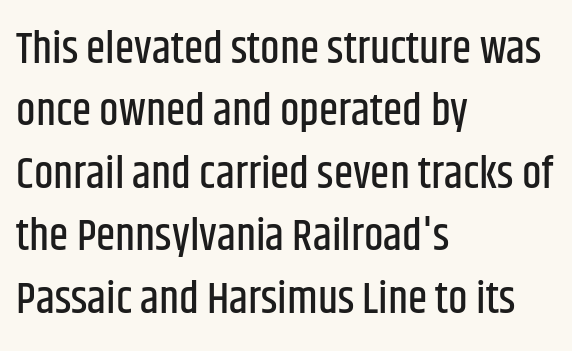
Honestly, the letter spacing is just normal — you wouldn't notice it. The space beneath each line is pristine and unruled. Compared with a centered layout, this one pins lines to the left instead. The passage shown is typed in a proportional face where columns would drift. Regarding serifs, this sample does without them.
